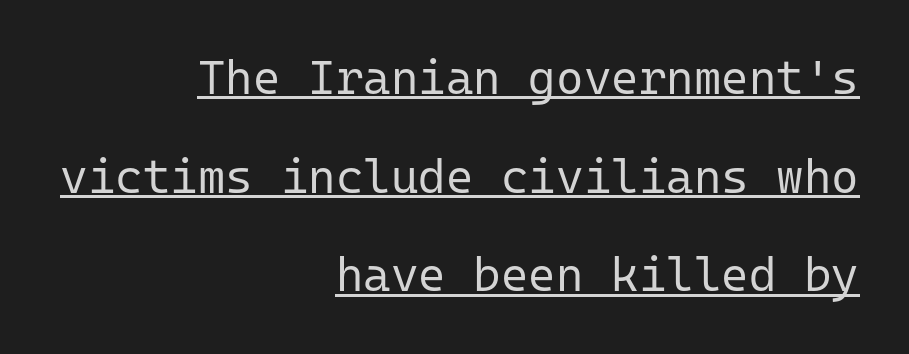
{"serif": "no", "italic": "no", "bold": "no", "weight": "regular", "width": "normal", "stroke_contrast": "low", "x_height": "medium", "monospaced": "yes", "underline": "yes", "align": "right", "line_spacing": "loose", "line_spacing_ratio": 2.1, "letter_spacing": "normal", "letter_spacing_em": 0.0, "glyph_px": 47}
